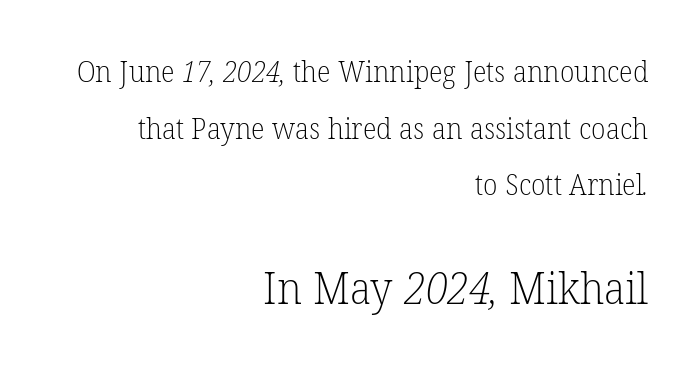
These lines are rendered in a variable-pitch font. This sample uses a serif face. Size hierarchy here favors the trailing block over the leading one. The letterforms sit at book weight or below.
